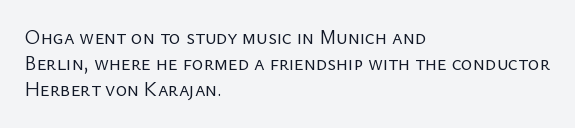
{"italic": "no", "bold": "no", "underline": "no", "align": "left", "line_spacing": "normal", "line_spacing_ratio": 1.31, "letter_spacing": "normal", "letter_spacing_em": 0.0, "glyph_px": 20}
